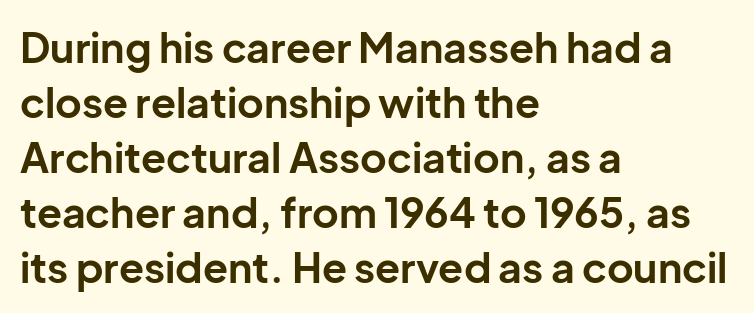
The image shows 41 px bold sans-serif type, upright; set left-aligned, normal line spacing (1.34x), normal letter spacing, not underlined; low stroke contrast and a medium x-height.
